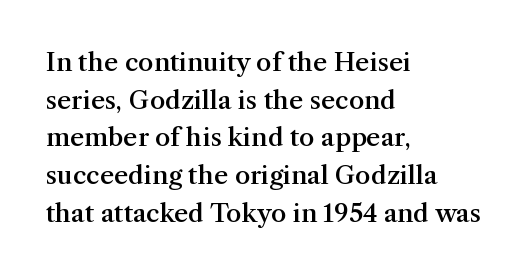
The image shows 25 px text type, upright; set left-aligned, normal line spacing (1.51x), normal letter spacing, not underlined.
